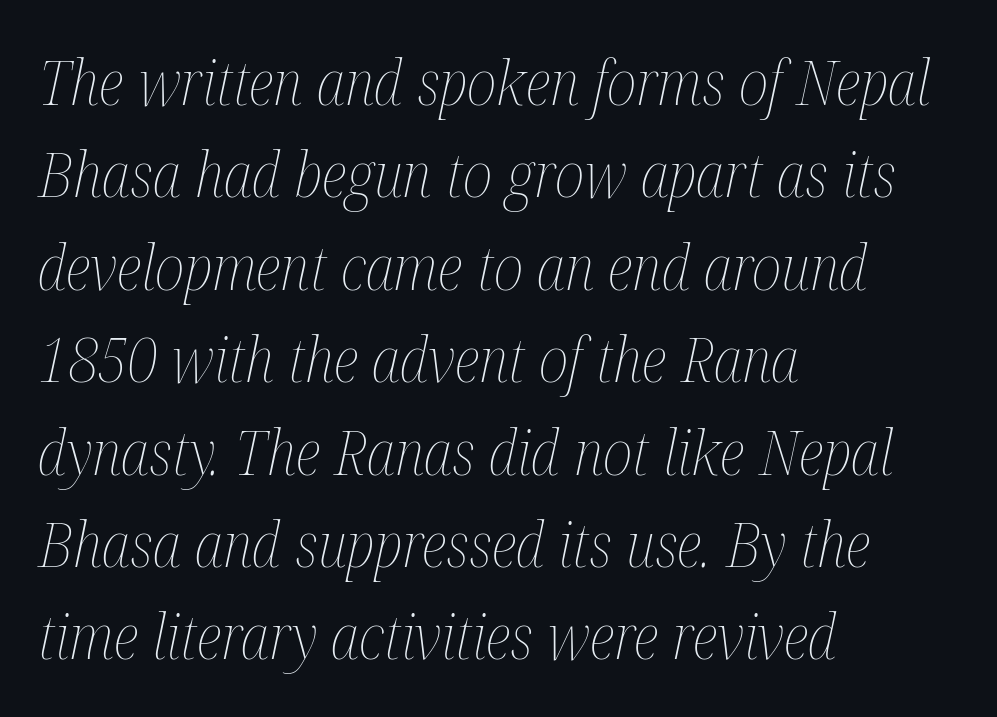
The setting favours the left margin, as ordinary paragraphs usually do. Horizontal bands of white between lines are of average thickness. Compared with a typical body face, this is equally light or lighter still. The letters sit at their default tracking, neither squeezed nor spread.
